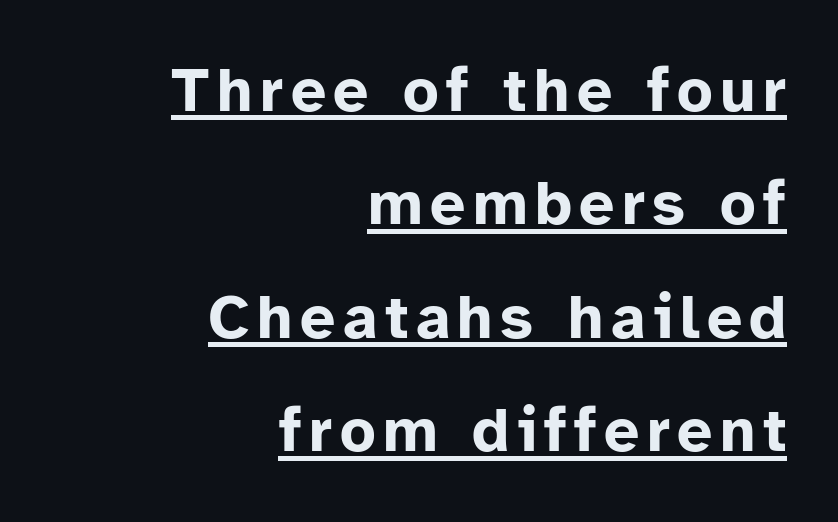
The image shows 62 px bold sans-serif type, upright; set right-aligned, line spacing 1.83x, underlined; low stroke contrast and a medium x-height.
